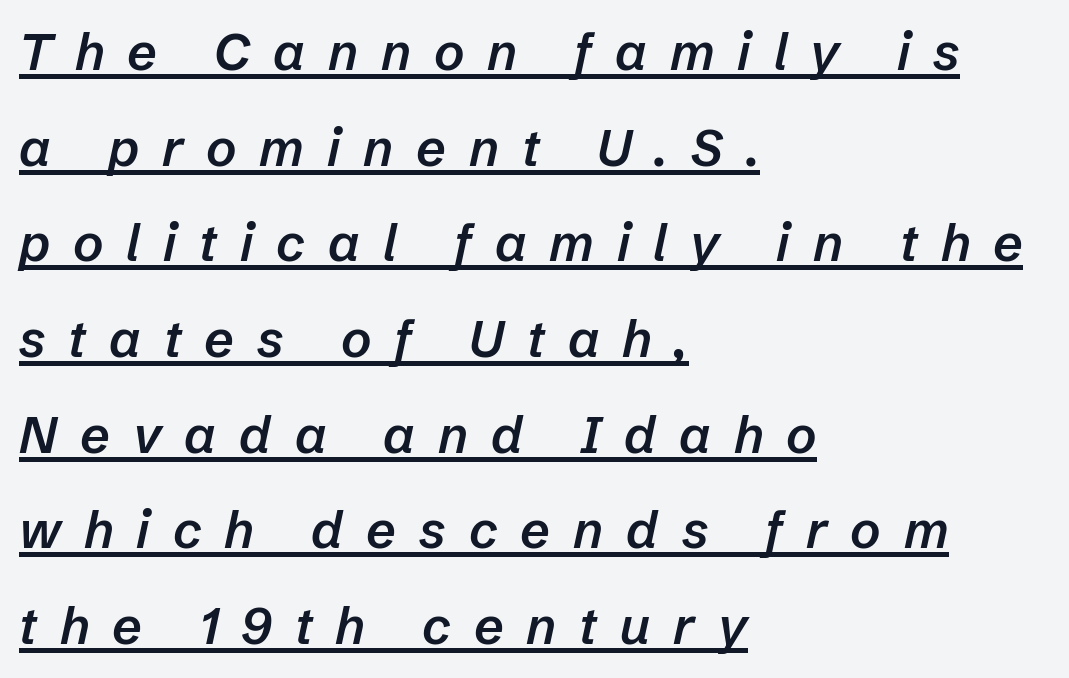
The image shows 52 px semibold type, italic (leaning right); set left-aligned, line spacing 1.84x, unusually wide letter spacing (+0.44 em), underlined; low stroke contrast and a medium x-height.
